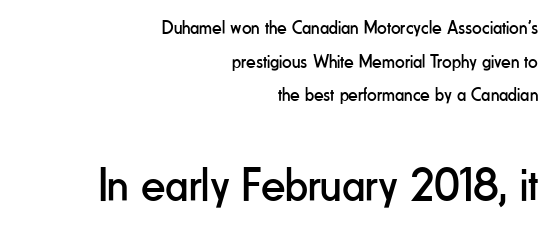
The image shows 48 px regular-weight, condensed sans-serif type, upright; set right-aligned, line spacing 1.77x, normal letter spacing, not underlined; the second (bottom) block is 2.53x larger; low stroke contrast and a small x-height.
